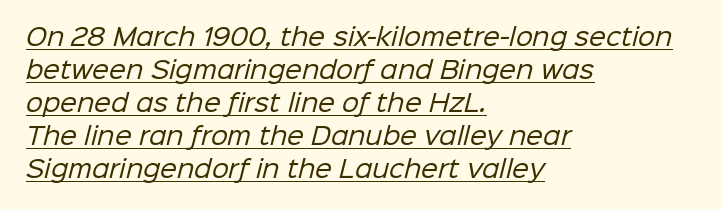
Interline gaps are of average width in this sample. Reading down the block, your eye returns to a fixed left position each line. The face used here appears with an underline applied. The characters are drawn with everyday or finer stroke widths. This sample uses plain, unmodified letter spacing.
